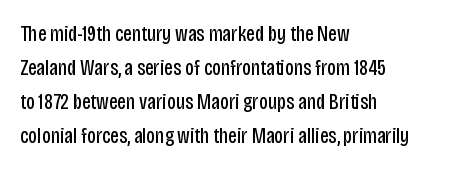
Caption: multi-line text, flush left, ragged right. Rendered with straight, roman letterforms. Beneath every word, the page is bare. Weight: not bold — regular or lighter. Nobody touched the tracking dial on this one. Vertically, the passage feels balanced, rows spaced as you'd expect.
